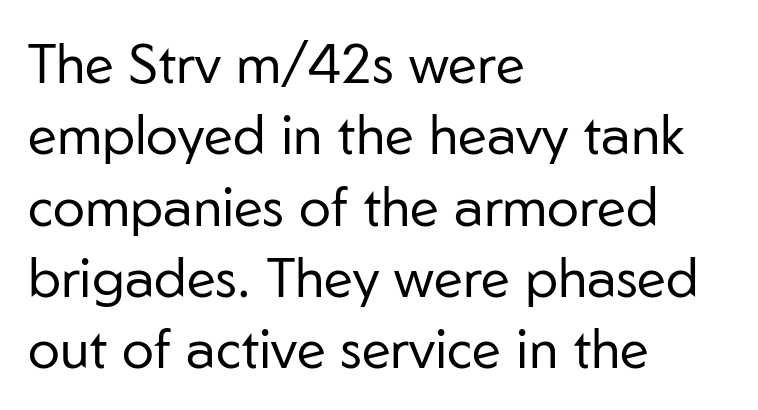
The block of text has a typical density, with ordinary space between rows. Is the type heavy? It reads as light-to-regular instead. The gap between lines stays unmarked. The face used here is rendered with its standard letterfit. Each letter keeps its own natural width here, so spacing adapts to shape.
